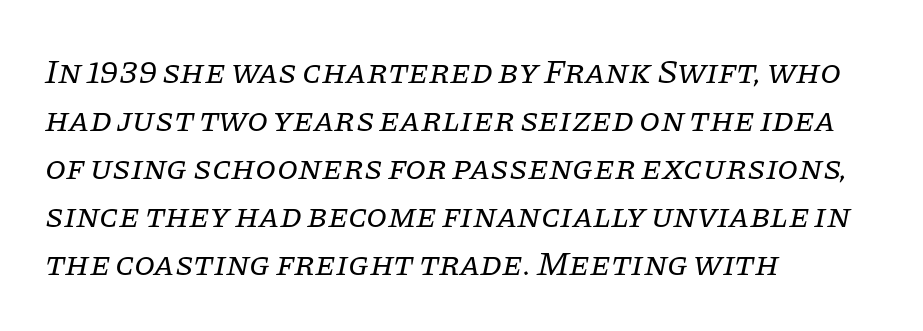
The image shows 34 px regular-weight serif type, italic (leaning right); set left-aligned, normal line spacing (1.41x), normal letter spacing, not underlined; low stroke contrast and a large x-height.
